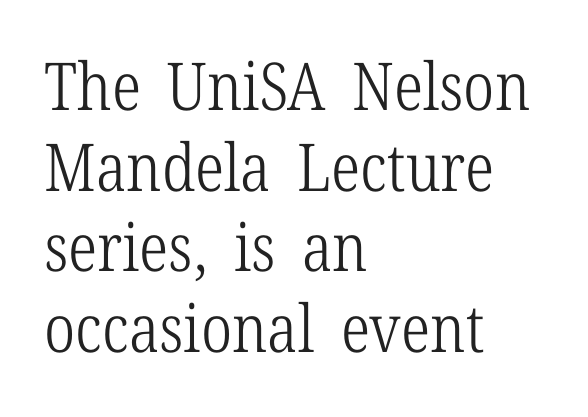
Q: Is the text bold? A: No.
Q: Is the text italic (slanted)? A: No, it is upright.
Q: Is the typeface a serif or a sans-serif typeface? A: Serif.
Q: Is the text underlined? A: No.
Q: How is the paragraph aligned? A: Left-aligned.
Q: Is the spacing between letters normal or unusually wide? A: Normal.
Q: Width (condensed, normal, or wide)? A: Condensed.
Q: Stroke contrast? A: Low.
Q: x-height? A: Medium.
Q: Monospaced? A: No.
